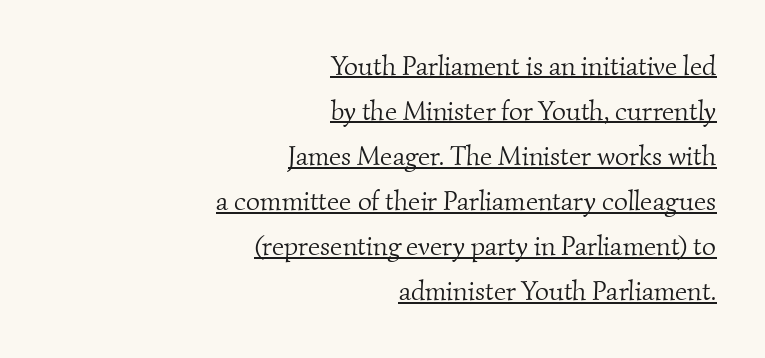
Q: Is the text bold? A: No.
Q: Is the text underlined? A: Yes.
Q: How is the paragraph aligned? A: Right-aligned.
Q: Is the spacing between letters normal or unusually wide? A: Normal.
Q: Is the spacing between lines tight, normal or loose? A: Normal.
